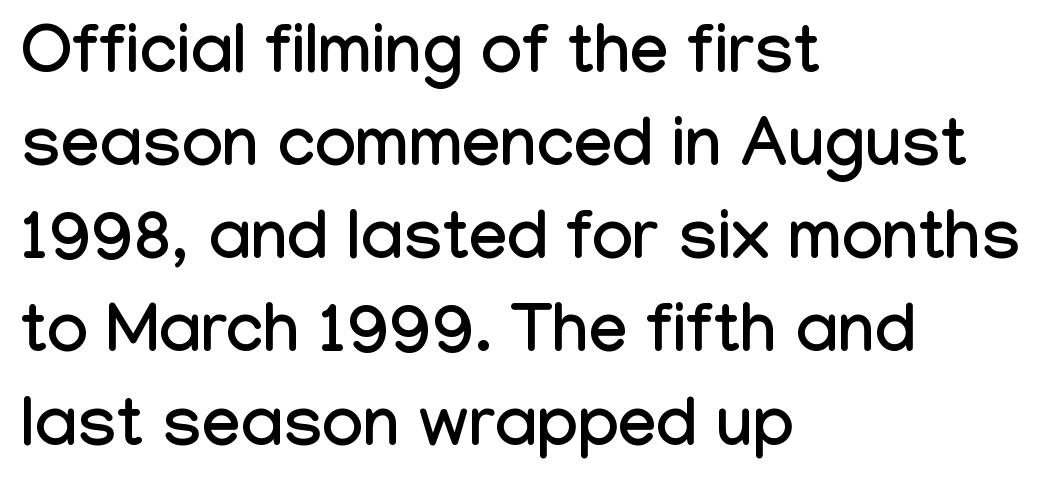
The image shows 69 px condensed sans-serif type, upright; set left-aligned, normal line spacing (1.35x), normal letter spacing, not underlined; low stroke contrast and a medium x-height.
